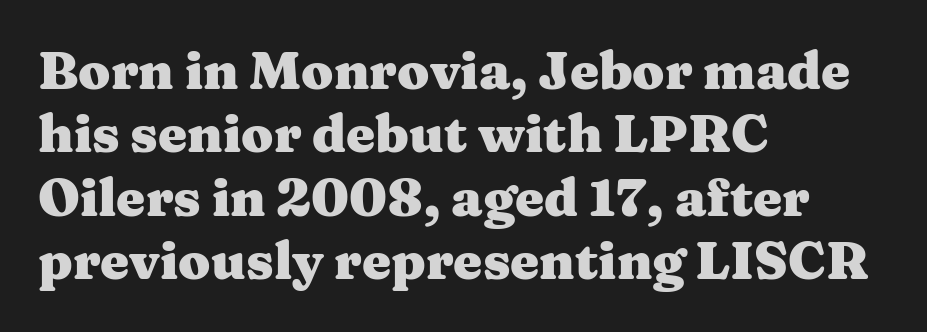
The image shows 52 px heavy, wide serif type, upright; set left-aligned, line spacing 1.22x, normal letter spacing, not underlined; medium stroke contrast and a medium x-height.
